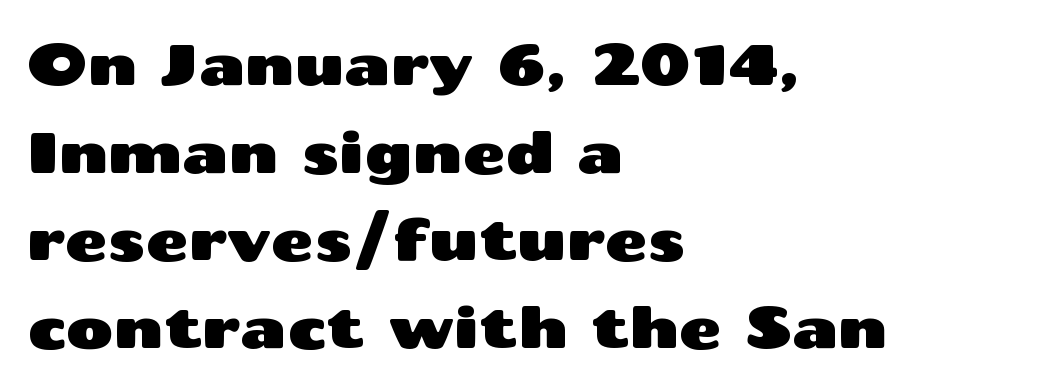
{"serif": "no", "italic": "no", "width": "wide", "stroke_contrast": "medium", "x_height": "medium", "monospaced": "no", "underline": "no", "align": "left", "line_spacing": "normal", "line_spacing_ratio": 1.51, "letter_spacing": "normal", "letter_spacing_em": 0.0, "glyph_px": 58}
